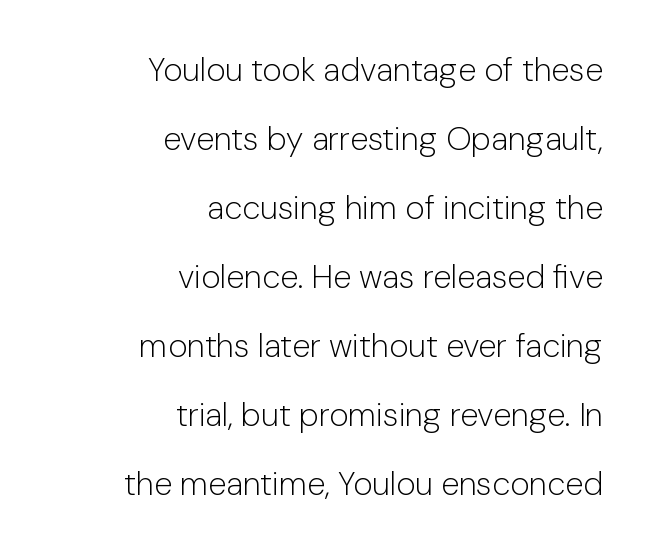
Q: Is the text bold? A: No.
Q: Is the text italic (slanted)? A: No, it is upright.
Q: Is the typeface a serif or a sans-serif typeface? A: Sans-serif.
Q: Is the text underlined? A: No.
Q: How is the paragraph aligned? A: Right-aligned.
Q: Is the spacing between letters normal or unusually wide? A: Normal.
Q: Is the spacing between lines tight, normal or loose? A: Loose.
Q: Width (condensed, normal, or wide)? A: Normal.
Q: Stroke contrast? A: Low.
Q: x-height? A: Medium.
Q: Monospaced? A: No.
